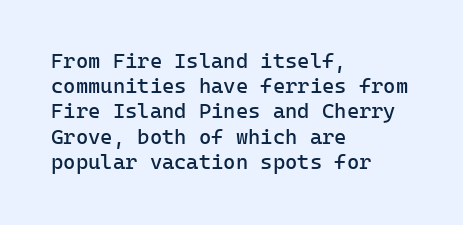
The image shows 21 px text type, upright; set left-aligned, line spacing 1.2x, normal letter spacing, not underlined.
